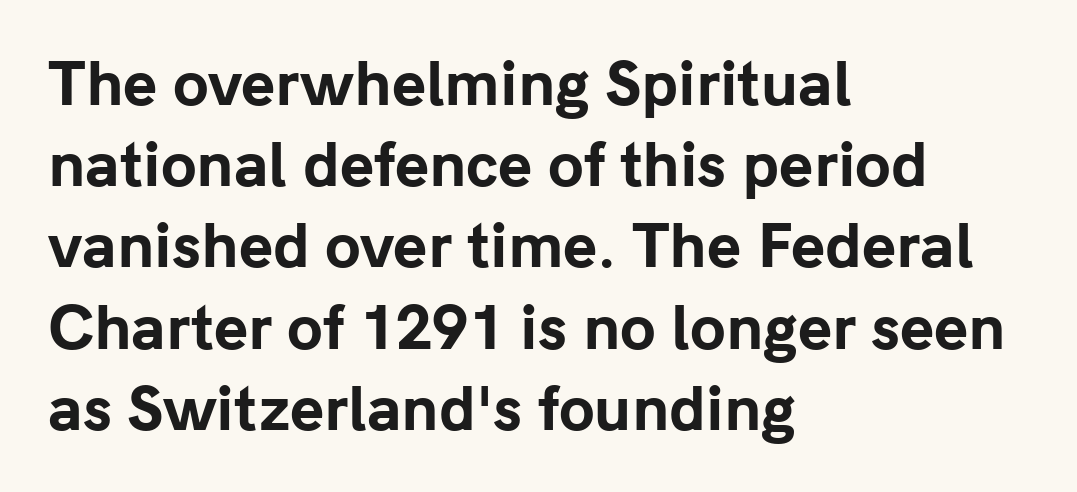
Q: Is the text bold? A: Yes.
Q: Is the text italic (slanted)? A: No, it is upright.
Q: Is the typeface a serif or a sans-serif typeface? A: Sans-serif.
Q: Is the text underlined? A: No.
Q: How is the paragraph aligned? A: Left-aligned.
Q: Is the spacing between letters normal or unusually wide? A: Normal.
Q: Is the spacing between lines tight, normal or loose? A: Normal.
Q: Width (condensed, normal, or wide)? A: Normal.
Q: Stroke contrast? A: Low.
Q: x-height? A: Medium.
Q: Monospaced? A: No.
